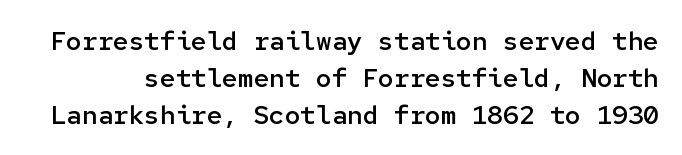
Only glyphs here, with clear space below each row. The horizontal fit of the characters is conventional and even. Every stem runs plumb, perpendicular to the baseline. Interline gaps are of average width in this sample.
